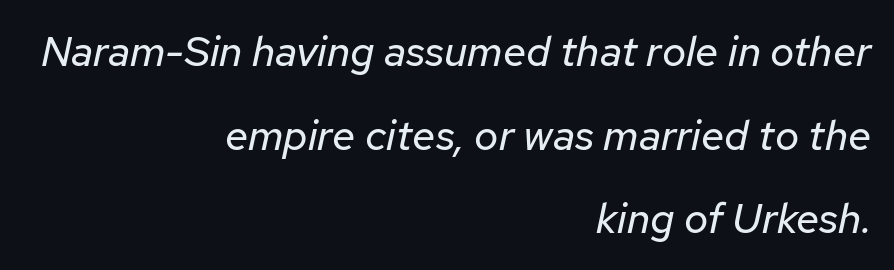
The image shows 42 px regular-weight type, italic (leaning right); set right-aligned, loose line spacing (1.99x), normal letter spacing, not underlined; low stroke contrast and a medium x-height.
